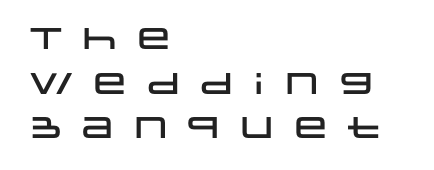
The text block is weighted toward the left margin, trailing off unevenly rightward. The lettering holds an erect, upright posture throughout. The letters advance in unequal steps, a hallmark of proportional type. The lines sit at an ordinary, default distance from one another. The gaps between neighbouring characters are conspicuously large. The passage shown is typeset with a sans-serif family.
